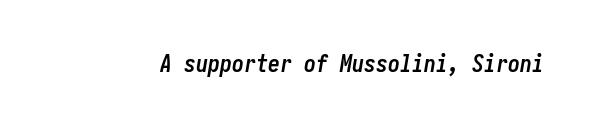
{"italic": "yes", "lean": "right", "slant_degrees": 10, "bold": "yes", "underline": "no", "letter_spacing": "normal", "letter_spacing_em": 0.0, "glyph_px": 24}
